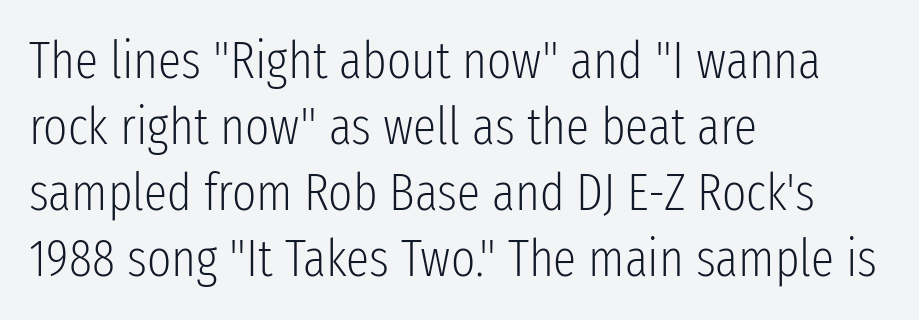
The image shows 52 px light, condensed sans-serif type, upright; set left-aligned, normal line spacing (1.27x), normal letter spacing, not underlined; low stroke contrast and a medium x-height.
